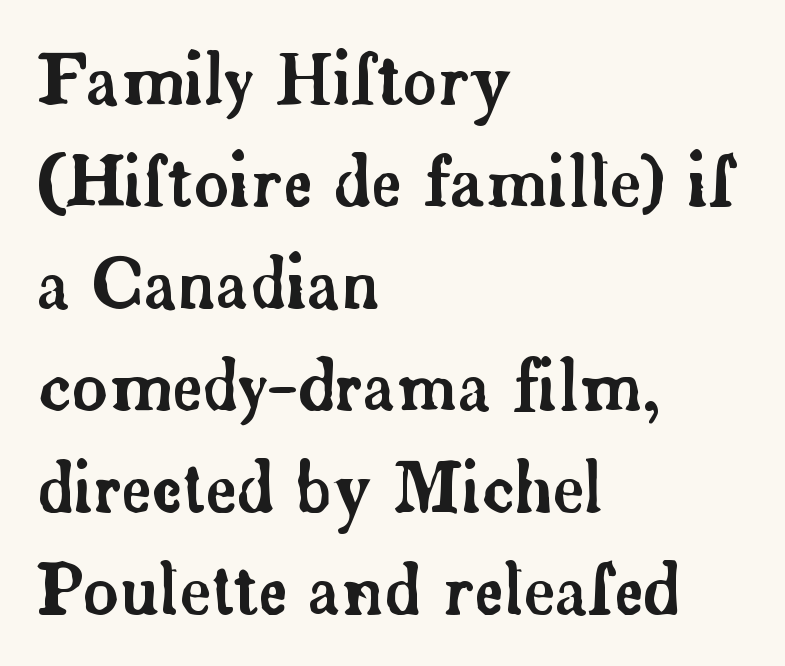
Q: Is the text italic (slanted)? A: No, it is upright.
Q: Is the typeface a serif or a sans-serif typeface? A: Serif.
Q: Is the text underlined? A: No.
Q: How is the paragraph aligned? A: Left-aligned.
Q: Is the spacing between letters normal or unusually wide? A: Normal.
Q: Is the spacing between lines tight, normal or loose? A: Normal.
Q: Width (condensed, normal, or wide)? A: Normal.
Q: Stroke contrast? A: Low.
Q: x-height? A: Small.
Q: Monospaced? A: No.
